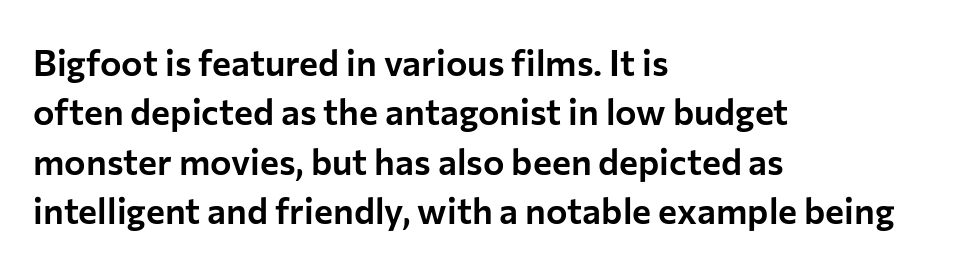
Observe the ordinary spacing: letters are neighbours, not strangers. Look at the bottom of the vertical strokes: they stop flat, with no serifs. You could not count columns in this text — the font is proportionally spaced. Interline gaps are of average width in this sample. Horizontally, the lines are justified to the leading edge only. The specimen reads as upright at a glance.
